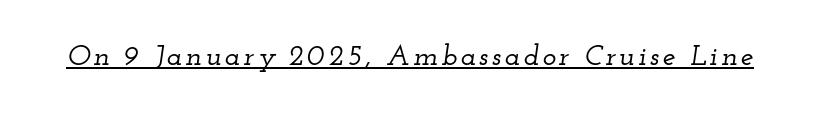
The image shows 29 px wide serif type, italic (leaning right); set underlined; low stroke contrast and a small x-height.
